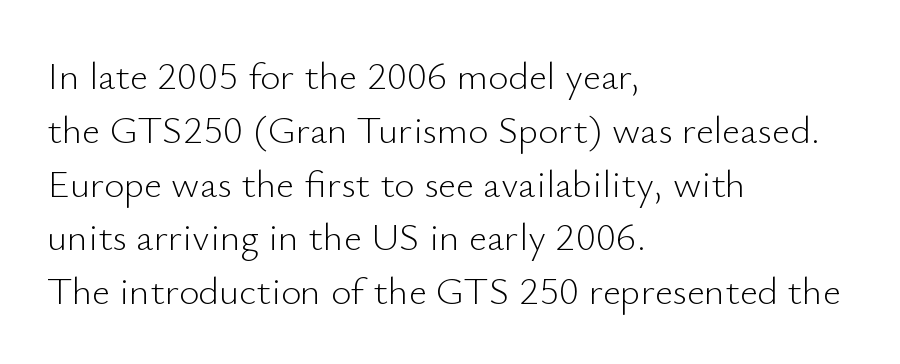
{"serif": "no", "italic": "no", "bold": "no", "weight": "light", "width": "normal", "stroke_contrast": "low", "x_height": "small", "monospaced": "no", "underline": "no", "align": "left", "line_spacing": "normal", "line_spacing_ratio": 1.38, "letter_spacing": "normal", "letter_spacing_em": 0.0, "glyph_px": 39}
